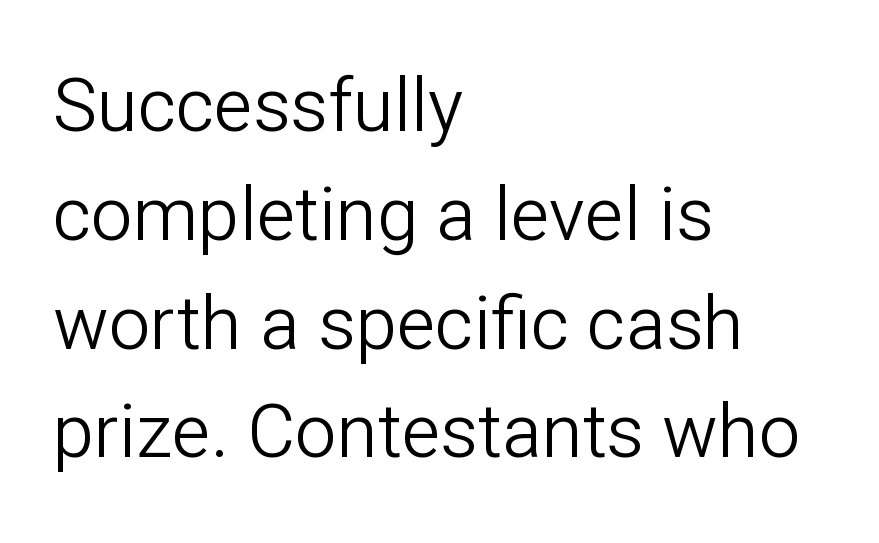
{"serif": "no", "italic": "no", "bold": "no", "weight": "light", "width": "normal", "stroke_contrast": "low", "x_height": "medium", "monospaced": "no", "underline": "no", "align": "left", "line_spacing": "normal", "line_spacing_ratio": 1.47, "letter_spacing": "normal", "letter_spacing_em": 0.0, "glyph_px": 74}
